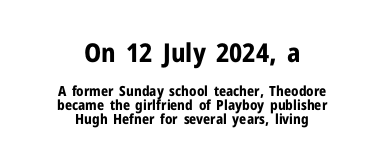
Top chunk: large. Bottom chunk: small. The glyphs have the mass of a bold cut. Honestly, the rows look squashed on top of each other. Descenders hang freely into open space. The passage shown has conventional tracking throughout. Line starts and ends both wander, symmetrically.
